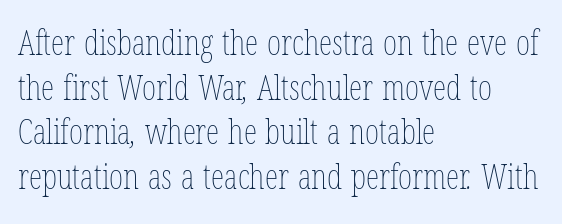
Q: Is the text bold? A: No.
Q: Is the text underlined? A: No.
Q: How is the paragraph aligned? A: Left-aligned.
Q: Is the spacing between letters normal or unusually wide? A: Normal.
Q: Is the spacing between lines tight, normal or loose? A: Normal.
Q: Width (condensed, normal, or wide)? A: Condensed.
Q: Stroke contrast? A: Low.
Q: x-height? A: Medium.
Q: Monospaced? A: No.
